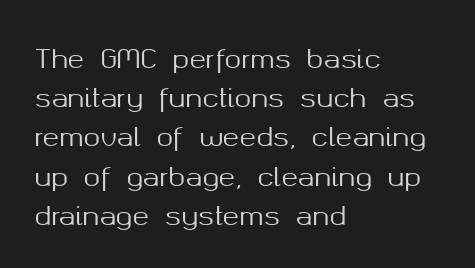
Q: Is the text italic (slanted)? A: No, it is upright.
Q: Is the text underlined? A: No.
Q: How is the paragraph aligned? A: Left-aligned.
Q: Is the spacing between letters normal or unusually wide? A: Normal.
Q: Is the spacing between lines tight, normal or loose? A: Normal.
